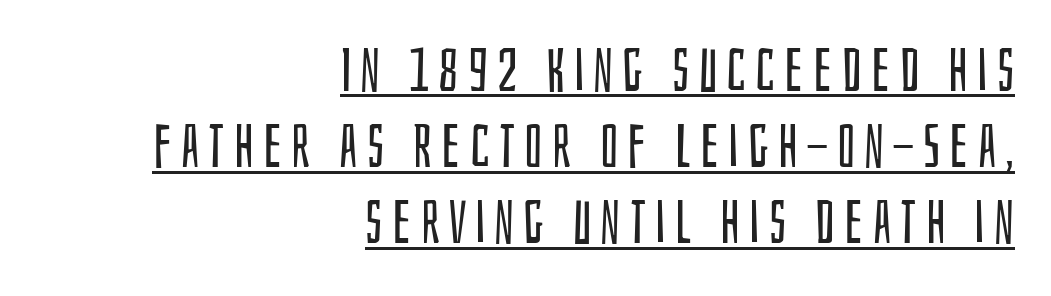
Unlike italic type, these characters show no tilt at all. Alignment: flush right. The passage shown is typed in a proportional face where columns would drift. A rule runs beneath these lines of type.
